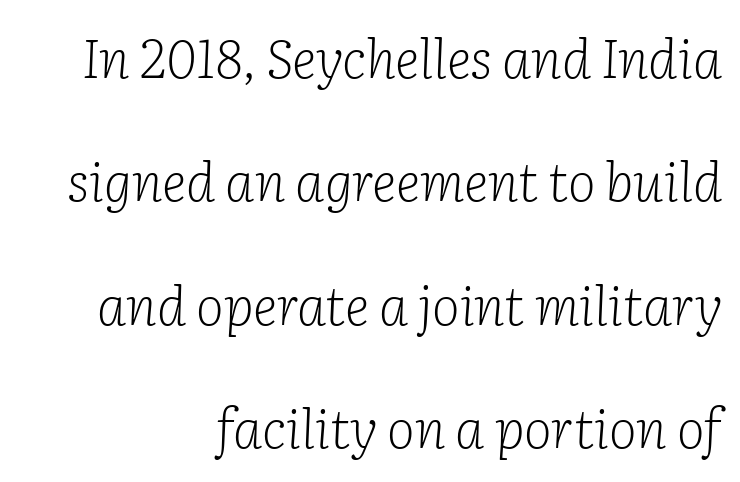
Leading is clearly above the norm, producing a sparse column. Tracking here is standard; glyphs follow each other at the usual distance. Bare-footed words on every line. The text block is weighted toward the right margin, trailing off unevenly leftward. Note the varied advance widths — an 'i' is clearly narrower than an 'm'. Serif or sans? Serif — the stroke terminals have little feet.
